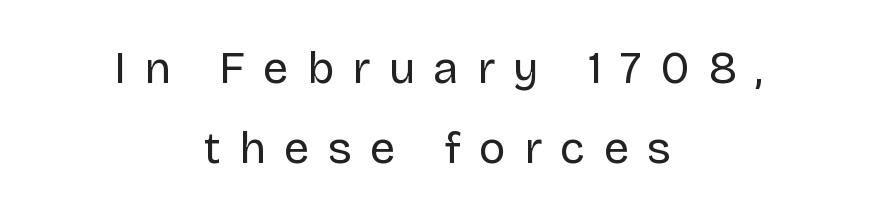
{"serif": "no", "italic": "no", "bold": "no", "weight": "regular", "width": "normal", "stroke_contrast": "low", "x_height": "large", "monospaced": "no", "underline": "no", "align": "center", "line_spacing_ratio": 1.77, "letter_spacing": "wide", "letter_spacing_em": 0.41, "glyph_px": 45}
